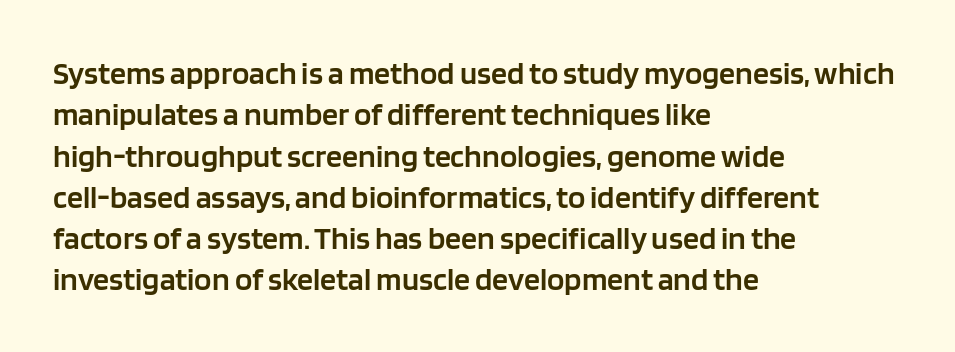
{"serif": "no", "italic": "no", "bold": "semi", "weight": "semibold", "width": "normal", "stroke_contrast": "low", "x_height": "large", "monospaced": "no", "underline": "no", "align": "left", "line_spacing": "normal", "line_spacing_ratio": 1.29, "letter_spacing": "normal", "letter_spacing_em": 0.0, "glyph_px": 32}
